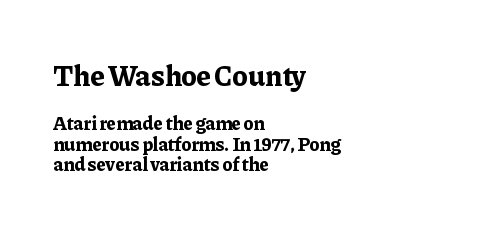
Q: Is the text bold? A: Yes.
Q: Is the text italic (slanted)? A: No, it is upright.
Q: Is the typeface a serif or a sans-serif typeface? A: Serif.
Q: Is the text underlined? A: No.
Q: How is the paragraph aligned? A: Left-aligned.
Q: Is the spacing between letters normal or unusually wide? A: Normal.
Q: Is the spacing between lines tight, normal or loose? A: Tight.
Q: Which block of text is set in a larger size, the first (top) or the second (bottom)? A: The first (top) one.
Q: Width (condensed, normal, or wide)? A: Normal.
Q: Stroke contrast? A: Low.
Q: x-height? A: Medium.
Q: Monospaced? A: No.
